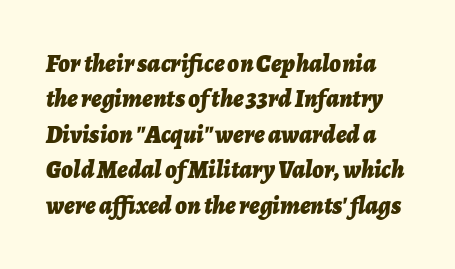
Is the type slanted? Yes — the strokes lean at a clear angle. A bare baseline throughout the passage. Bold? Absolutely — the strokes are thick and heavy. The passage shown stacks its lines at a standard gap. The line texture is even and compact thanks to regular tracking.
